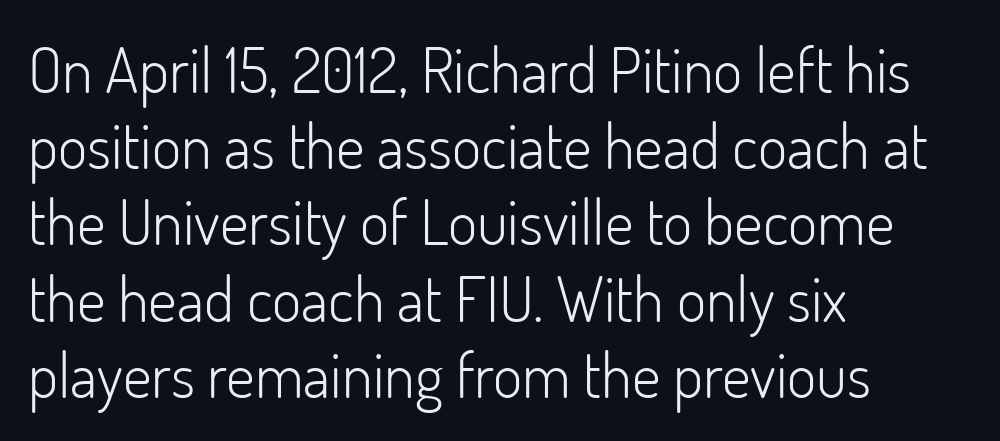
{"serif": "no", "italic": "no", "bold": "no", "weight": "light", "width": "normal", "stroke_contrast": "low", "x_height": "small", "monospaced": "no", "underline": "no", "align": "left", "line_spacing_ratio": 1.21, "letter_spacing": "normal", "letter_spacing_em": 0.0, "glyph_px": 63}
